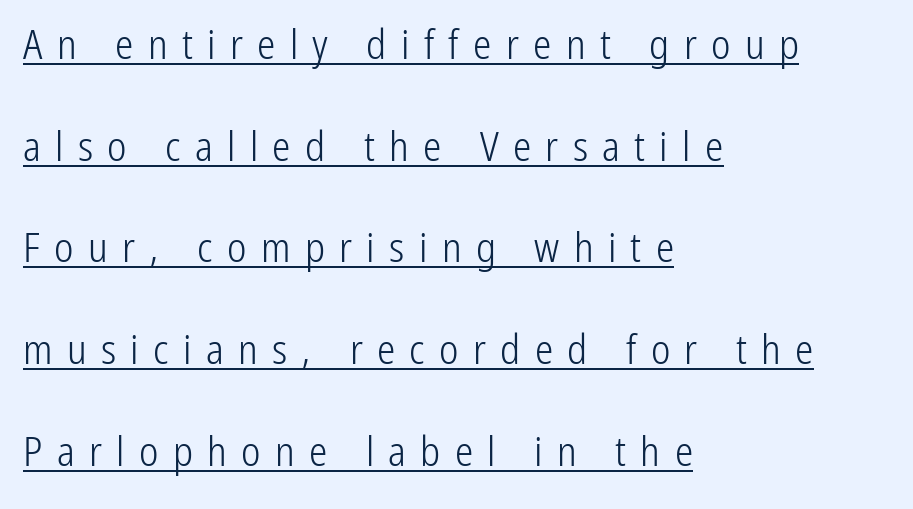
Q: Is the text bold? A: No.
Q: Is the text italic (slanted)? A: No, it is upright.
Q: Is the typeface a serif or a sans-serif typeface? A: Sans-serif.
Q: Is the text underlined? A: Yes.
Q: How is the paragraph aligned? A: Left-aligned.
Q: Is the spacing between letters normal or unusually wide? A: Unusually wide.
Q: Is the spacing between lines tight, normal or loose? A: Loose.
Q: Width (condensed, normal, or wide)? A: Condensed.
Q: Stroke contrast? A: Low.
Q: x-height? A: Medium.
Q: Monospaced? A: No.
